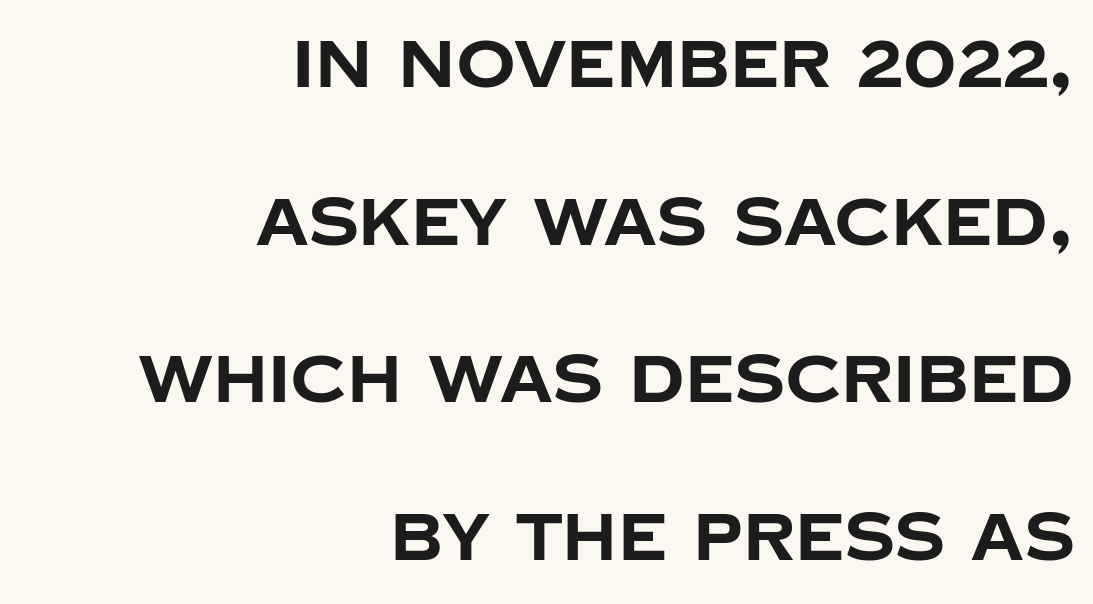
{"serif": "no", "italic": "no", "bold": "yes", "weight": "bold", "width": "normal", "stroke_contrast": "low", "x_height": "large", "monospaced": "no", "underline": "no", "align": "right", "line_spacing": "loose", "line_spacing_ratio": 2.39, "letter_spacing": "normal", "letter_spacing_em": 0.0, "glyph_px": 66}
